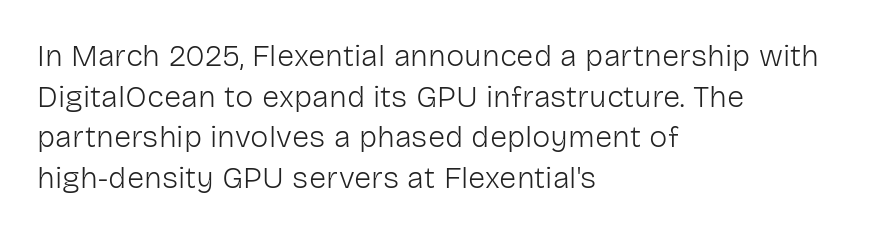
Q: Is the text bold? A: No.
Q: Is the text italic (slanted)? A: No, it is upright.
Q: Is the typeface a serif or a sans-serif typeface? A: Sans-serif.
Q: Is the text underlined? A: No.
Q: How is the paragraph aligned? A: Left-aligned.
Q: Is the spacing between letters normal or unusually wide? A: Normal.
Q: Is the spacing between lines tight, normal or loose? A: Normal.
Q: Width (condensed, normal, or wide)? A: Normal.
Q: Stroke contrast? A: Low.
Q: x-height? A: Medium.
Q: Monospaced? A: No.
